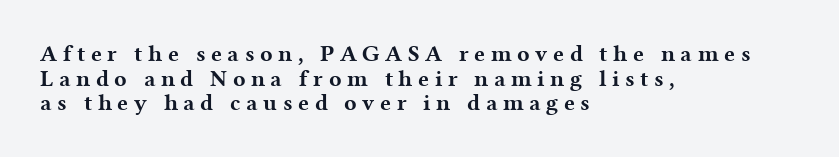
{"italic": "no", "bold": "yes", "underline": "no", "align": "left", "line_spacing": "tight", "line_spacing_ratio": 1.07, "letter_spacing": "wide", "letter_spacing_em": 0.24, "glyph_px": 23}
